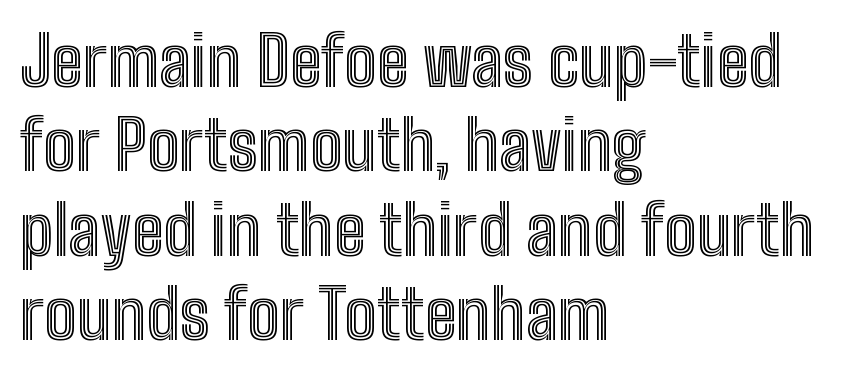
Q: Is the text italic (slanted)? A: No, it is upright.
Q: Is the text underlined? A: No.
Q: How is the paragraph aligned? A: Left-aligned.
Q: Is the spacing between letters normal or unusually wide? A: Normal.
Q: Width (condensed, normal, or wide)? A: Condensed.
Q: x-height? A: Medium.
Q: Monospaced? A: No.
